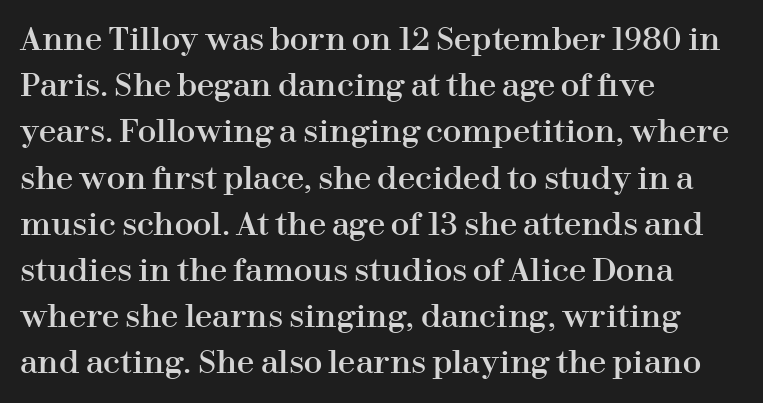
Q: Is the text italic (slanted)? A: No, it is upright.
Q: Is the typeface a serif or a sans-serif typeface? A: Serif.
Q: Is the text underlined? A: No.
Q: How is the paragraph aligned? A: Left-aligned.
Q: Is the spacing between letters normal or unusually wide? A: Normal.
Q: Is the spacing between lines tight, normal or loose? A: Normal.
Q: Width (condensed, normal, or wide)? A: Normal.
Q: Stroke contrast? A: High.
Q: x-height? A: Medium.
Q: Monospaced? A: No.
